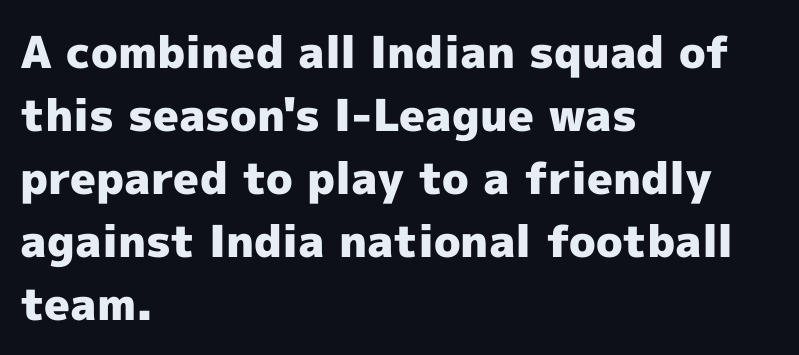
The passage shown stacks its lines at a standard gap. Vertical strokes here are truly vertical. Stroke thickness is high; the sample reads as a true bold. The face used here is proportionally spaced, like ordinary book or web type. The baseline area is clear. This sample is left-justified, so line endings fall wherever the words run out.
